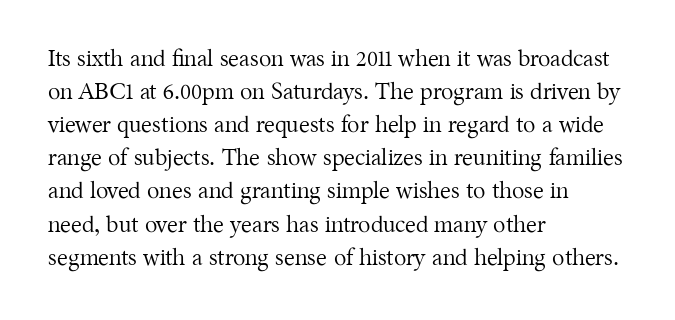
Does extra space separate the letters? No, they use regular spacing. The rendering anchors every line to the left-hand side. The axis of the letterforms is exactly vertical. These lines sit exactly where default settings would place them. Ink coverage per letter is moderate at most. Bare-footed words on every line.
